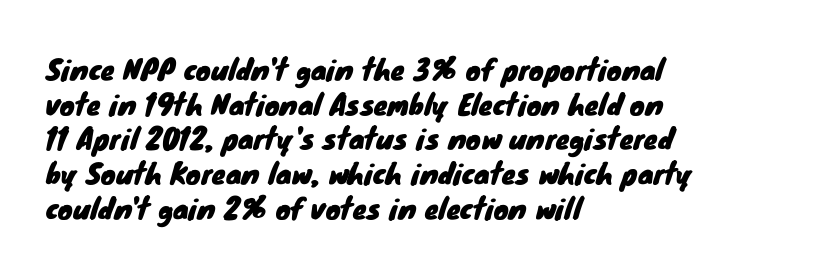
The image shows 28 px sans-serif type; set left-aligned, line spacing 1.24x, normal letter spacing, not underlined; low stroke contrast and a small x-height.
